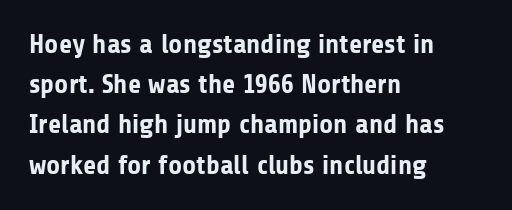
Q: Is the text bold? A: Yes.
Q: Is the text italic (slanted)? A: No, it is upright.
Q: Is the text underlined? A: No.
Q: How is the paragraph aligned? A: Left-aligned.
Q: Is the spacing between letters normal or unusually wide? A: Normal.
Q: Is the spacing between lines tight, normal or loose? A: Normal.
